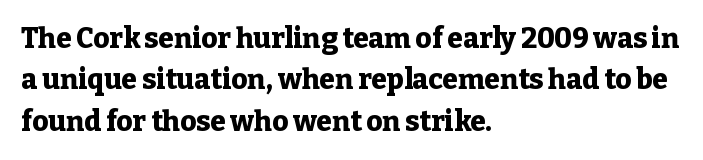
Which margin do the lines hug? The left one — the right edge is uneven. Compared with typical paragraphs, the rows here are spaced about the same. The face used here is rendered with its standard letterfit. Varying glyph widths throughout — classic text-font behaviour. Notice how the stems are strictly vertical — no italics here. These words are printed bold, with thick strokes throughout.
